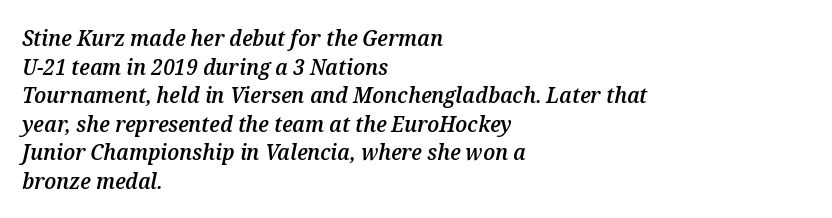
{"italic": "yes", "lean": "right", "slant_degrees": 12, "bold": "semi", "underline": "no", "align": "left", "line_spacing": "normal", "line_spacing_ratio": 1.3, "letter_spacing": "normal", "letter_spacing_em": 0.0, "glyph_px": 22}
